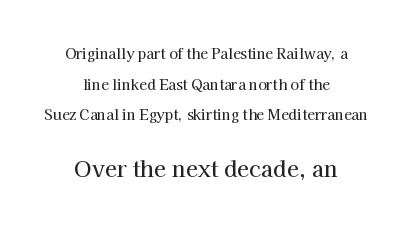
{"italic": "no", "underline": "no", "align": "center", "line_spacing": "loose", "line_spacing_ratio": 2.18, "letter_spacing": "normal", "letter_spacing_em": 0.0, "larger_block": "second", "size_ratio": 1.57, "glyph_px": 22}
